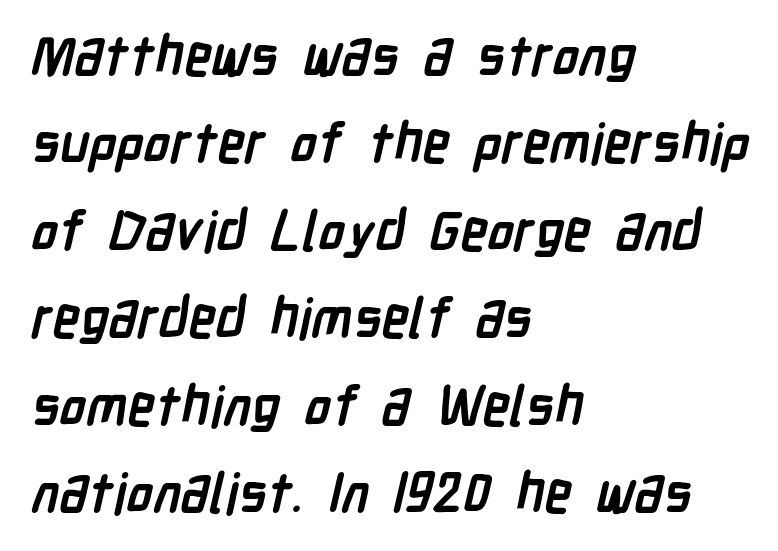
The image shows 55 px semibold, condensed sans-serif type; set left-aligned, normal line spacing (1.59x), normal letter spacing, not underlined; low stroke contrast and a medium x-height.
